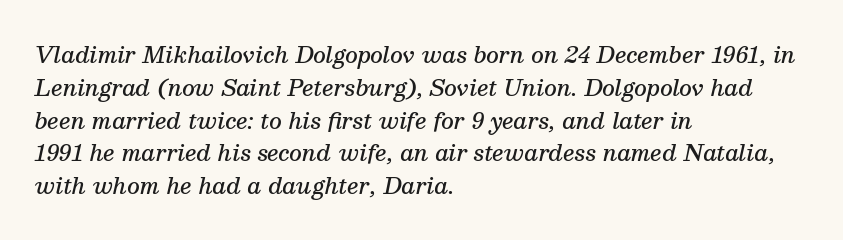
This rendering leaves character spacing at its baseline value. The designer left line spacing at the default. Does the copy run flush right? No — it runs flush left. Plain, unruled lines of type. Weight: semibold (demi). In terms of posture, this sample is oblique.
